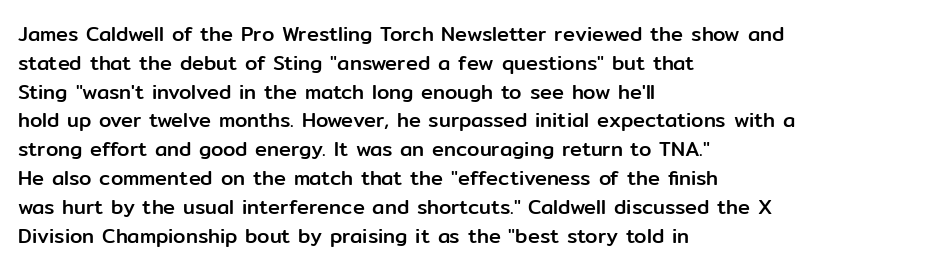
{"italic": "no", "underline": "no", "align": "left", "line_spacing": "normal", "line_spacing_ratio": 1.44, "letter_spacing": "normal", "letter_spacing_em": 0.0, "glyph_px": 20}
